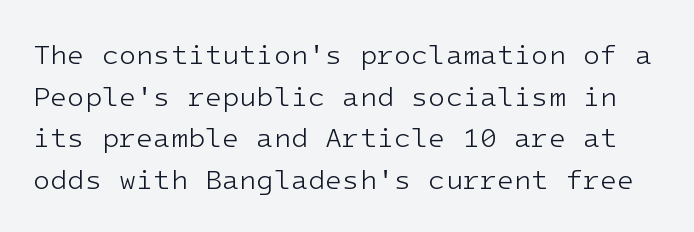
{"serif": "no", "italic": "no", "bold": "no", "weight": "light", "width": "normal", "stroke_contrast": "low", "x_height": "medium", "underline": "no", "line_spacing": "normal", "line_spacing_ratio": 1.49, "letter_spacing": "normal", "letter_spacing_em": 0.0, "glyph_px": 28}
